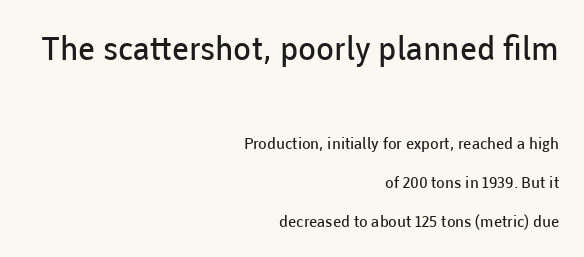
Q: Is the text bold? A: No.
Q: Is the text italic (slanted)? A: No, it is upright.
Q: Is the typeface a serif or a sans-serif typeface? A: Sans-serif.
Q: Is the text underlined? A: No.
Q: How is the paragraph aligned? A: Right-aligned.
Q: Is the spacing between letters normal or unusually wide? A: Normal.
Q: Is the spacing between lines tight, normal or loose? A: Loose.
Q: Which block of text is set in a larger size, the first (top) or the second (bottom)? A: The first (top) one.
Q: Width (condensed, normal, or wide)? A: Normal.
Q: Stroke contrast? A: Low.
Q: x-height? A: Medium.
Q: Monospaced? A: No.
